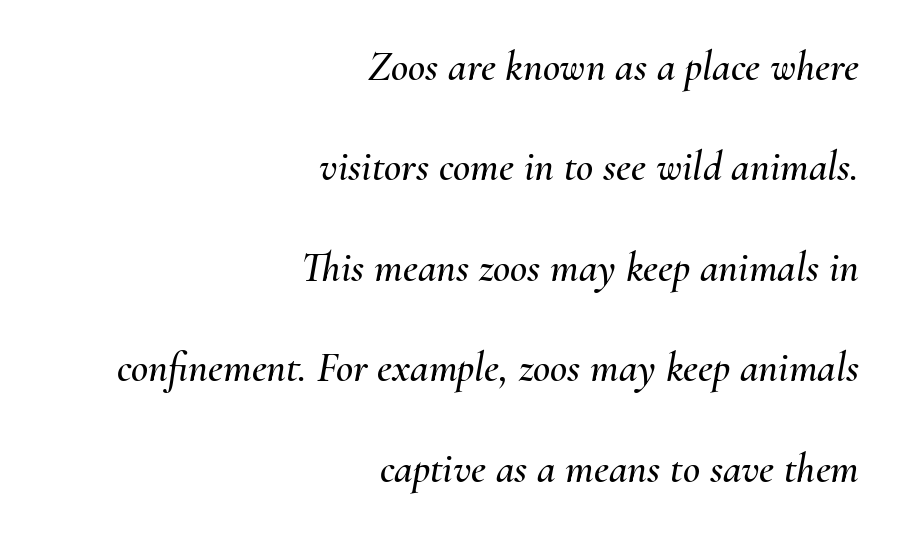
An italicized treatment has been applied to the whole sample. Where is the straight margin? On the right. Unmarked baselines from the first word to the last. Baseline-to-baseline distance is far greater than the letter height. Spacing verdict: proportional, widths tailored to each character. Compared with typical body copy, the letter spacing here is the same.
